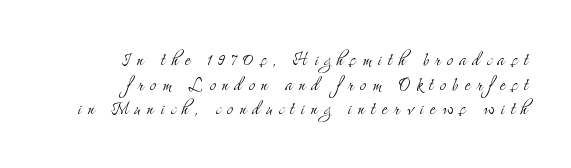
Q: Is the text bold? A: No.
Q: Is the text italic (slanted)? A: Yes.
Q: Is the text underlined? A: No.
Q: How is the paragraph aligned? A: Right-aligned.
Q: Is the spacing between letters normal or unusually wide? A: Unusually wide.
Q: Is the spacing between lines tight, normal or loose? A: Tight.
